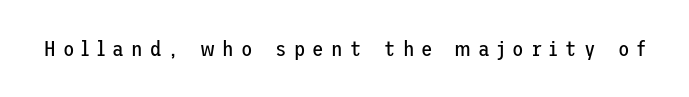
No heavy texture on the line: the type isn't bold. Underlining? Definitely not there. You can tell it's not italic because the verticals are truly vertical. Look at the tracking — it's clearly loosened, letters drifting apart.
